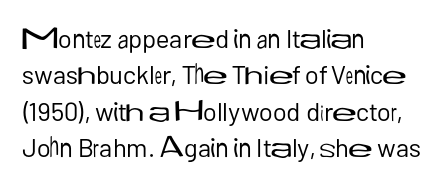
Q: Is the text bold? A: No.
Q: Is the text italic (slanted)? A: No, it is upright.
Q: Is the text underlined? A: No.
Q: How is the paragraph aligned? A: Left-aligned.
Q: Is the spacing between letters normal or unusually wide? A: Normal.
Q: Is the spacing between lines tight, normal or loose? A: Normal.
